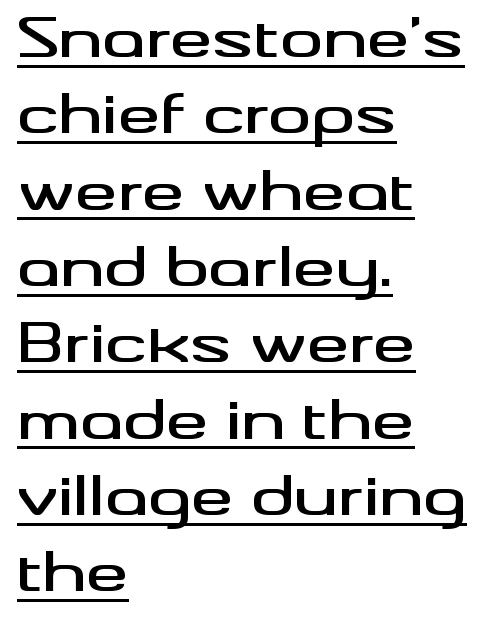
A typesetter would call this zero additional tracking. How would I describe the line gaps? Plain and ordinary. Underlining? Definitely there. The letters advance in unequal steps, a hallmark of proportional type. The face used here is a sans, in the tradition of grotesques and geometrics.
